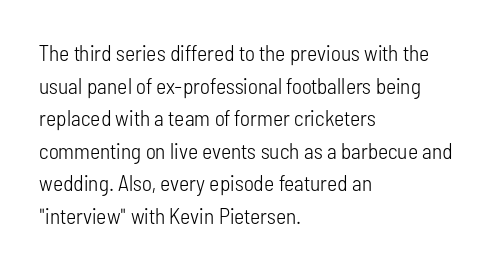
Q: Is the text bold? A: No.
Q: Is the text italic (slanted)? A: No, it is upright.
Q: Is the text underlined? A: No.
Q: How is the paragraph aligned? A: Left-aligned.
Q: Is the spacing between letters normal or unusually wide? A: Normal.
Q: Is the spacing between lines tight, normal or loose? A: Normal.
